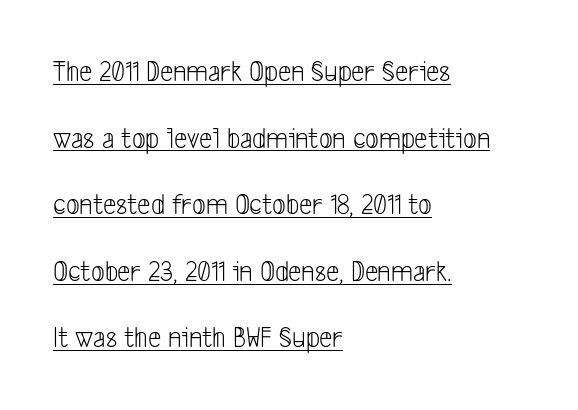
{"serif": "no", "bold": "no", "weight": "light", "width": "condensed", "stroke_contrast": "low", "x_height": "medium", "monospaced": "no", "underline": "yes", "align": "left", "line_spacing": "loose", "line_spacing_ratio": 2.22, "letter_spacing": "normal", "letter_spacing_em": 0.0, "glyph_px": 30}
